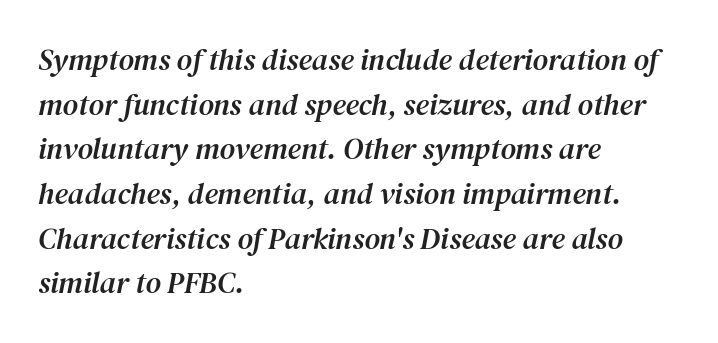
{"serif": "yes", "italic": "yes", "lean": "right", "slant_degrees": 12, "width": "normal", "stroke_contrast": "medium", "x_height": "medium", "monospaced": "no", "underline": "no", "align": "left", "line_spacing": "normal", "line_spacing_ratio": 1.49, "letter_spacing": "normal", "letter_spacing_em": 0.0, "glyph_px": 30}
